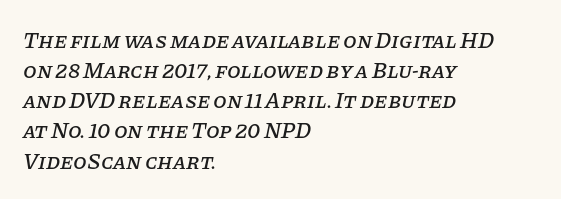
The image shows 22 px text type, italic (leaning right); set left-aligned, normal line spacing (1.37x), normal letter spacing, not underlined.
